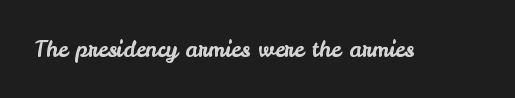
{"underline": "no", "letter_spacing": "normal", "letter_spacing_em": 0.0, "glyph_px": 22}
